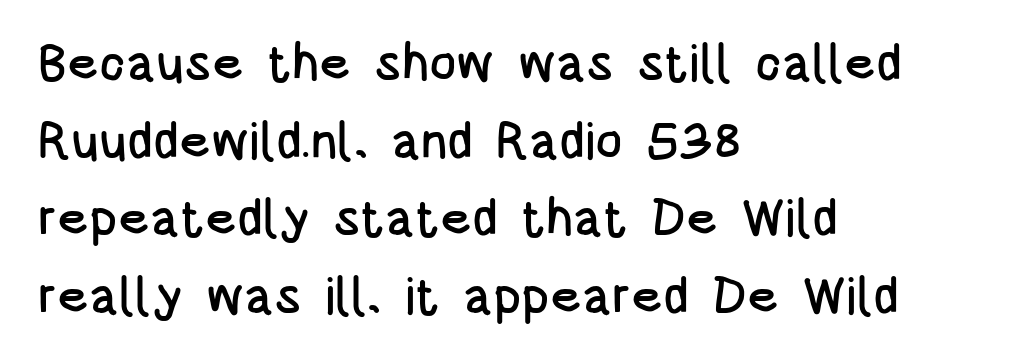
{"serif": "no", "italic": "no", "width": "condensed", "stroke_contrast": "low", "x_height": "large", "monospaced": "no", "underline": "no", "align": "left", "line_spacing": "normal", "line_spacing_ratio": 1.52, "letter_spacing": "normal", "letter_spacing_em": 0.0, "glyph_px": 51}
